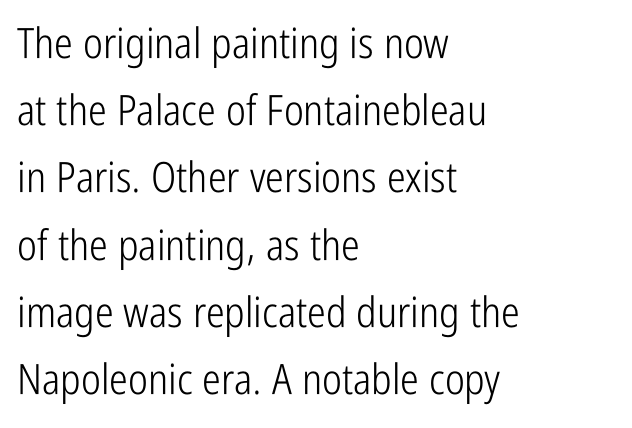
{"serif": "no", "italic": "no", "bold": "no", "weight": "light", "width": "condensed", "stroke_contrast": "low", "x_height": "medium", "monospaced": "no", "underline": "no", "align": "left", "line_spacing": "normal", "line_spacing_ratio": 1.6, "letter_spacing": "normal", "letter_spacing_em": 0.0, "glyph_px": 42}
